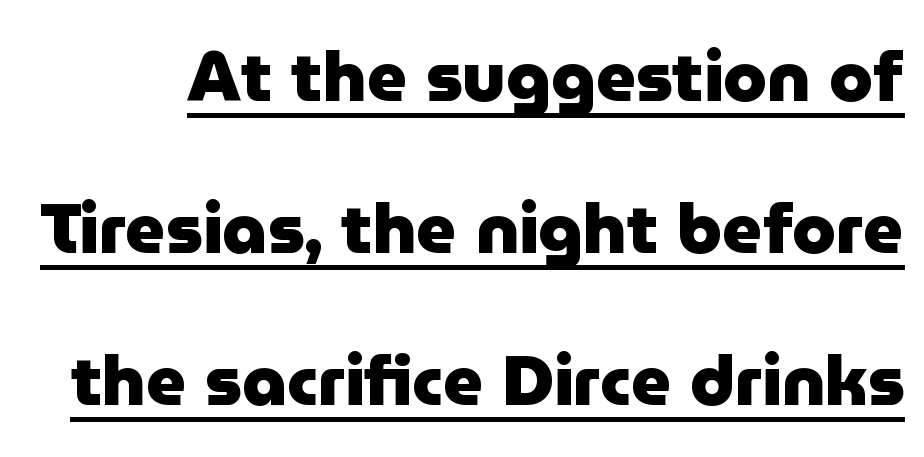
The lettering is marked with a stroke running underneath it. Heavy-handed strokes throughout: this text is bold. The letters carry no serifs — their stems end cleanly without finishing strokes. Leading: increased. This rendering leaves character spacing at its baseline value. Ascenders rise straight up at ninety degrees.
